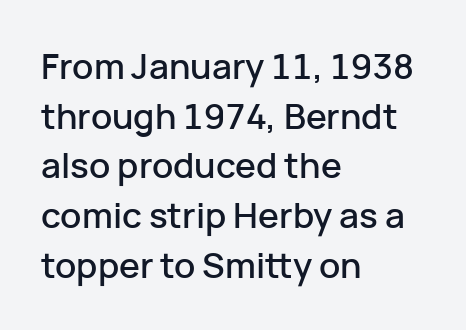
Whoever set this chose a conventional vertical rhythm. Spacing verdict: proportional, widths tailored to each character. Teacher's note: observe the even left margin — that is flush-left alignment. This sample uses a sans-serif face. The gaps between neighbouring characters are ordinary and unremarkable. The gap between lines stays unmarked.
